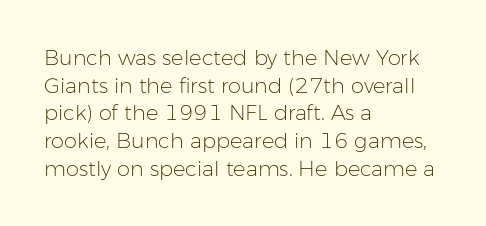
Q: Is the text bold? A: No.
Q: Is the text italic (slanted)? A: No, it is upright.
Q: Is the text underlined? A: No.
Q: How is the paragraph aligned? A: Left-aligned.
Q: Is the spacing between letters normal or unusually wide? A: Normal.
Q: Is the spacing between lines tight, normal or loose? A: Normal.
